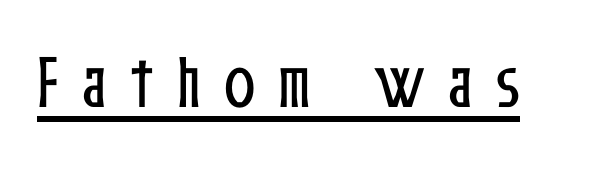
Q: Is the text italic (slanted)? A: No, it is upright.
Q: Is the text underlined? A: Yes.
Q: Is the spacing between letters normal or unusually wide? A: Unusually wide.
Q: Width (condensed, normal, or wide)? A: Condensed.
Q: Stroke contrast? A: Low.
Q: x-height? A: Medium.
Q: Monospaced? A: No.
